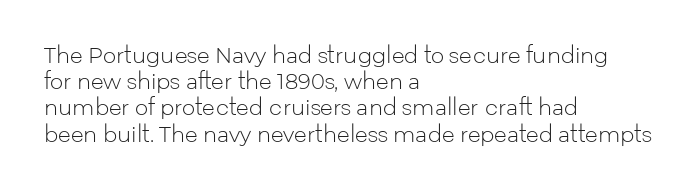
Does extra space separate the letters? No, they use regular spacing. Layout note: lines flush left. The area under the type is left untouched. This reads as an unemphasized weight, regular at the heaviest. This is roman type, the default non-slanted kind. Vertical spacing — default.
